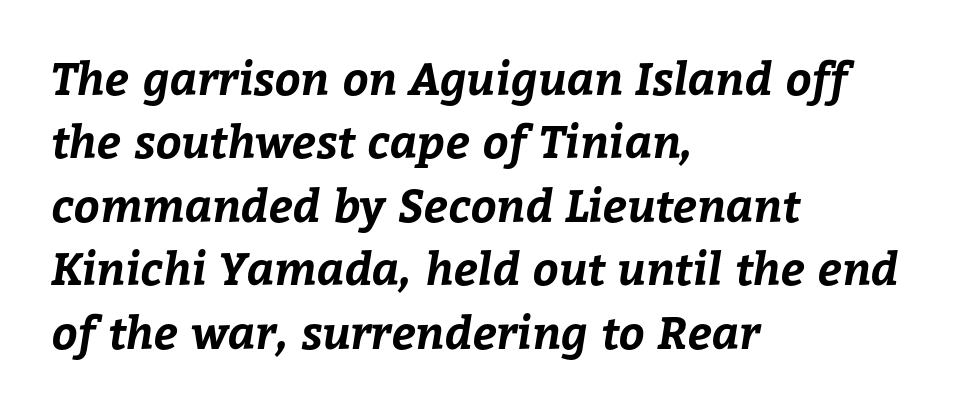
The image shows 45 px bold type; set left-aligned, normal line spacing (1.41x), normal letter spacing, not underlined; low stroke contrast and a medium x-height.
